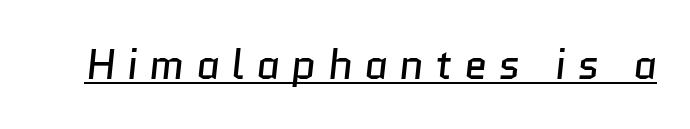
{"serif": "no", "bold": "no", "weight": "regular", "width": "normal", "stroke_contrast": "low", "x_height": "medium", "monospaced": "no", "underline": "yes", "letter_spacing": "wide", "letter_spacing_em": 0.27, "glyph_px": 42}
